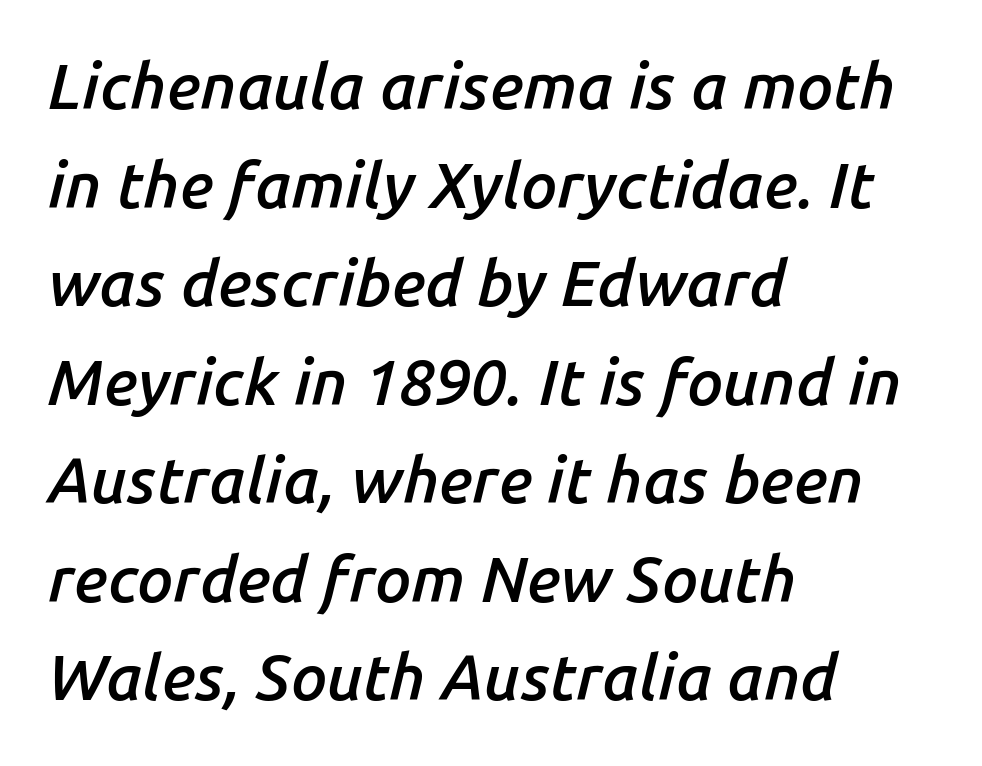
The passage shown has conventional tracking throughout. Weight: semibold (demi). Horizontal alignment here is leftward, the default for most running prose. Letters rest on an invisible, unmarked baseline. Looks like regular typesetting: each glyph gets only the width it needs.
